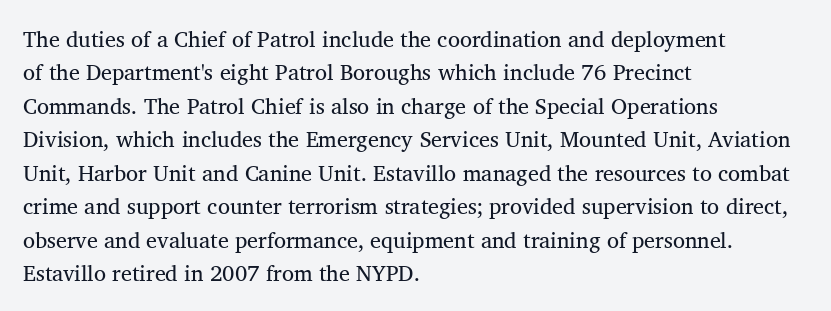
Q: Is the text bold? A: No.
Q: Is the text italic (slanted)? A: No, it is upright.
Q: Is the text underlined? A: No.
Q: How is the paragraph aligned? A: Left-aligned.
Q: Is the spacing between letters normal or unusually wide? A: Normal.
Q: Is the spacing between lines tight, normal or loose? A: Normal.
